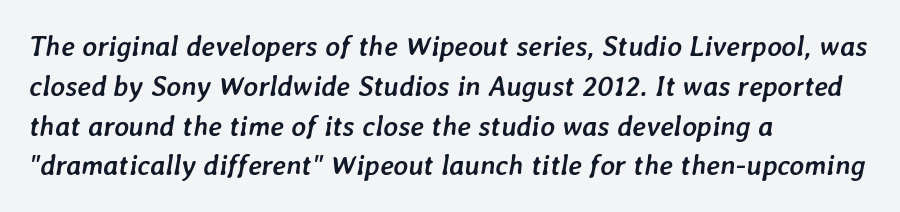
Q: Is the text bold? A: Yes.
Q: Is the text italic (slanted)? A: Yes, it leans right by about 7 degrees.
Q: Is the text underlined? A: No.
Q: How is the paragraph aligned? A: Left-aligned.
Q: Is the spacing between letters normal or unusually wide? A: Normal.
Q: Is the spacing between lines tight, normal or loose? A: Normal.
Q: Width (condensed, normal, or wide)? A: Normal.
Q: Stroke contrast? A: Low.
Q: x-height? A: Medium.
Q: Monospaced? A: No.
